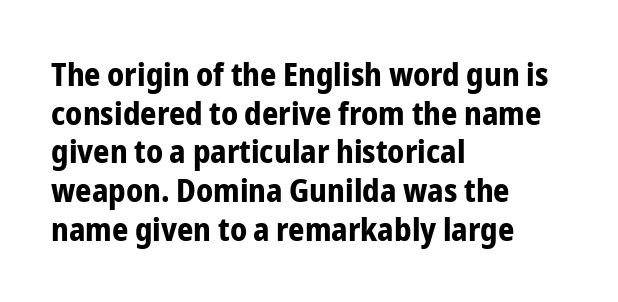
The image shows 32 px bold, condensed sans-serif type, upright; set left-aligned, line spacing 1.21x, normal letter spacing, not underlined; low stroke contrast and a medium x-height.
